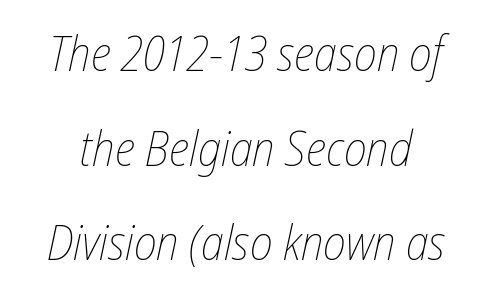
Q: Is the text bold? A: No.
Q: Is the text italic (slanted)? A: Yes, it leans right by about 12 degrees.
Q: Is the text underlined? A: No.
Q: Is the spacing between letters normal or unusually wide? A: Normal.
Q: Is the spacing between lines tight, normal or loose? A: Loose.
Q: Width (condensed, normal, or wide)? A: Condensed.
Q: Stroke contrast? A: Low.
Q: x-height? A: Medium.
Q: Monospaced? A: No.
